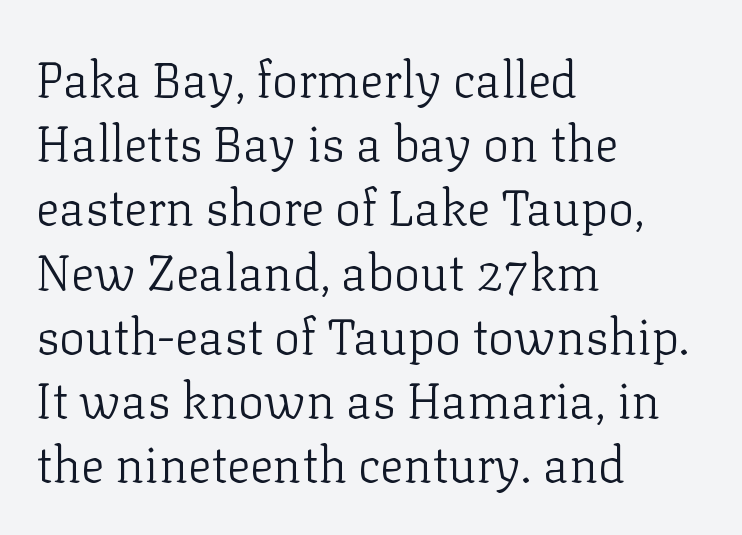
{"serif": "yes", "italic": "no", "bold": "no", "weight": "light", "width": "normal", "stroke_contrast": "low", "x_height": "medium", "monospaced": "no", "underline": "no", "align": "left", "line_spacing": "normal", "line_spacing_ratio": 1.31, "letter_spacing": "normal", "letter_spacing_em": 0.0, "glyph_px": 49}
